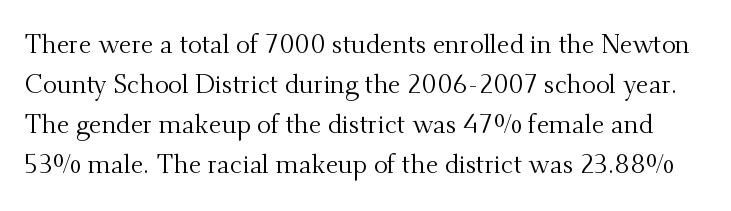
Q: Is the text bold? A: No.
Q: Is the text italic (slanted)? A: No, it is upright.
Q: Is the text underlined? A: No.
Q: Is the spacing between letters normal or unusually wide? A: Normal.
Q: Is the spacing between lines tight, normal or loose? A: Normal.
